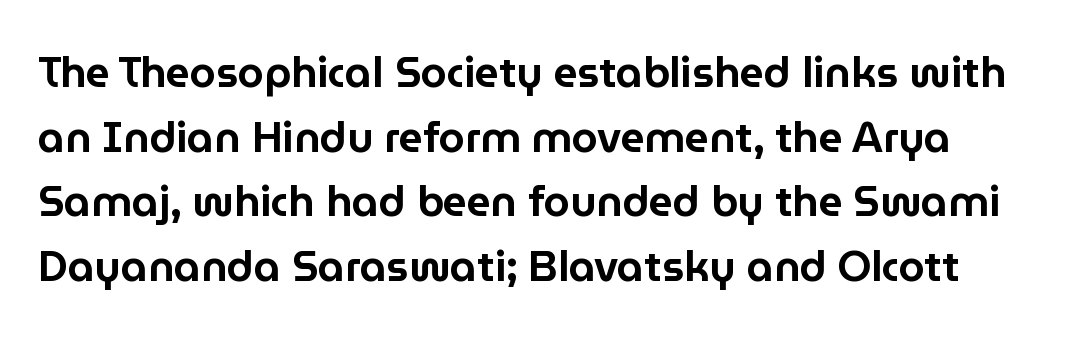
{"serif": "no", "italic": "no", "width": "normal", "stroke_contrast": "low", "x_height": "medium", "monospaced": "no", "underline": "no", "line_spacing": "normal", "line_spacing_ratio": 1.54, "letter_spacing": "normal", "letter_spacing_em": 0.0, "glyph_px": 42}
